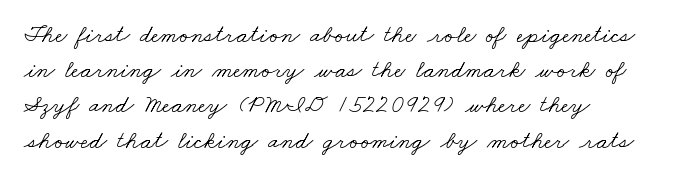
The image shows 25 px text type; set left-aligned, normal line spacing (1.41x), normal letter spacing, not underlined.
